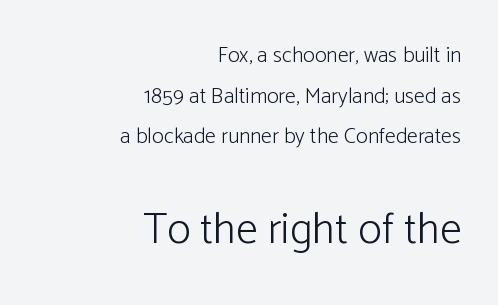
The image shows 44 px light sans-serif type, upright; set right-aligned, line spacing 1.85x, normal letter spacing, not underlined; the second (bottom) block is 2.0x larger; low stroke contrast and a medium x-height.
